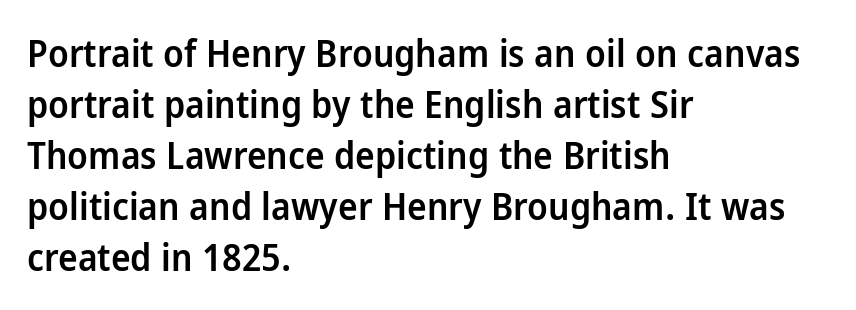
What stands out about the letter spacing? Nothing — it is the standard amount. Weight check: semibold — heavier than regular, not quite bold. The specimen omits any rule beneath the text block's lines. These lines are rendered in a variable-pitch font.
